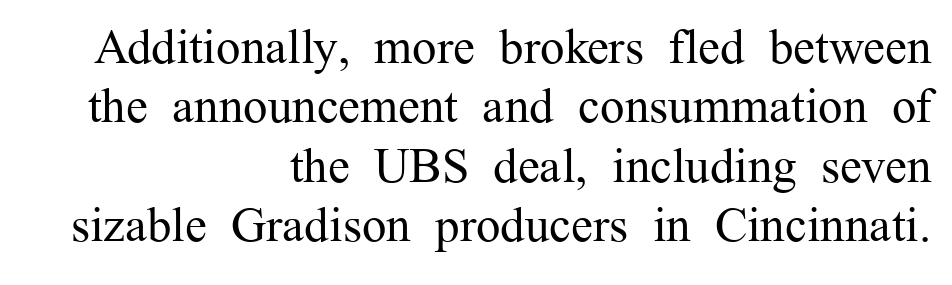
Q: Is the text bold? A: No.
Q: Is the text italic (slanted)? A: No, it is upright.
Q: Is the typeface a serif or a sans-serif typeface? A: Serif.
Q: Is the text underlined? A: No.
Q: How is the paragraph aligned? A: Right-aligned.
Q: Is the spacing between letters normal or unusually wide? A: Normal.
Q: Width (condensed, normal, or wide)? A: Normal.
Q: Stroke contrast? A: Medium.
Q: x-height? A: Medium.
Q: Monospaced? A: No.
